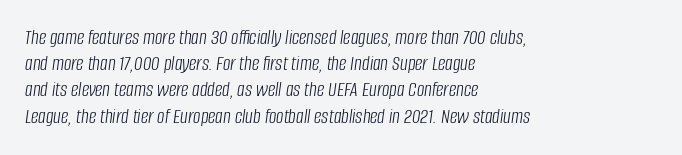
The image shows 21 px text type, italic (leaning right); set left-aligned, normal line spacing (1.25x), normal letter spacing, not underlined.
